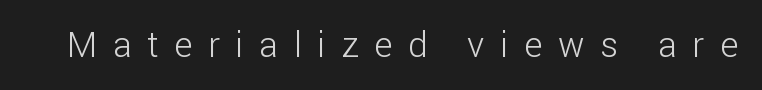
Q: Is the text bold? A: No.
Q: Is the text italic (slanted)? A: No, it is upright.
Q: Is the typeface a serif or a sans-serif typeface? A: Sans-serif.
Q: Is the text underlined? A: No.
Q: Is the spacing between letters normal or unusually wide? A: Unusually wide.
Q: Width (condensed, normal, or wide)? A: Normal.
Q: Stroke contrast? A: Low.
Q: x-height? A: Medium.
Q: Monospaced? A: No.
